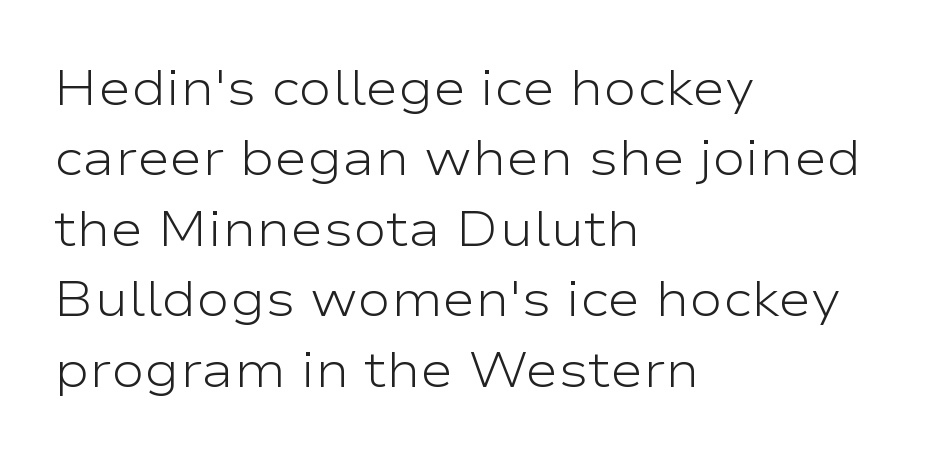
{"serif": "no", "italic": "no", "bold": "no", "weight": "light", "width": "wide", "stroke_contrast": "low", "x_height": "medium", "monospaced": "no", "underline": "no", "align": "left", "line_spacing": "normal", "line_spacing_ratio": 1.41, "letter_spacing": "normal", "letter_spacing_em": 0.0, "glyph_px": 50}
